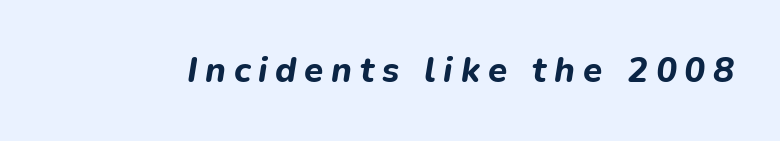
Q: Is the text bold? A: Yes.
Q: Is the text italic (slanted)? A: Yes, it leans right by about 9 degrees.
Q: Is the text underlined? A: No.
Q: Is the spacing between letters normal or unusually wide? A: Unusually wide.
Q: Width (condensed, normal, or wide)? A: Normal.
Q: Stroke contrast? A: Low.
Q: x-height? A: Medium.
Q: Monospaced? A: No.
